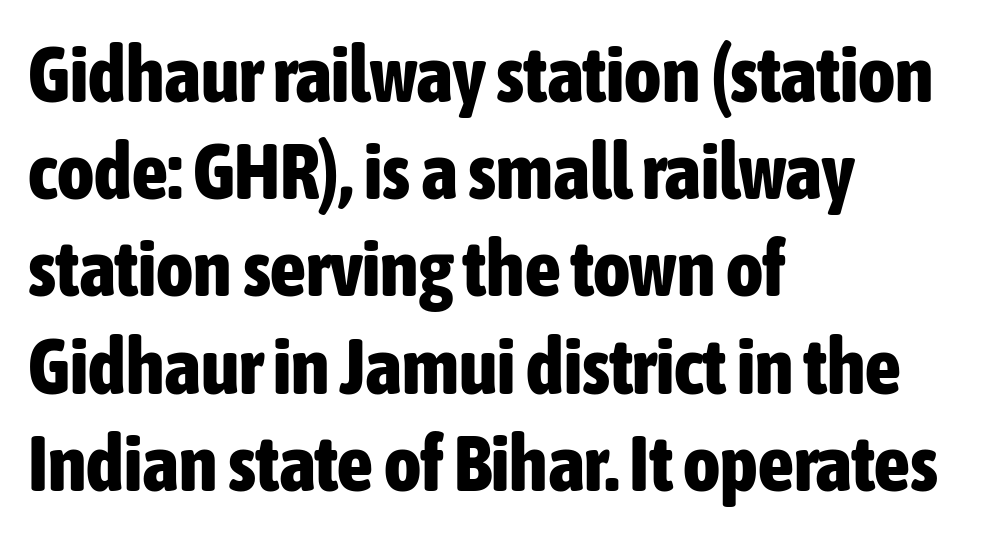
{"serif": "no", "italic": "no", "bold": "yes", "weight": "bold", "width": "condensed", "stroke_contrast": "low", "x_height": "medium", "monospaced": "no", "underline": "no", "align": "left", "line_spacing_ratio": 1.23, "letter_spacing": "normal", "letter_spacing_em": 0.0, "glyph_px": 79}
